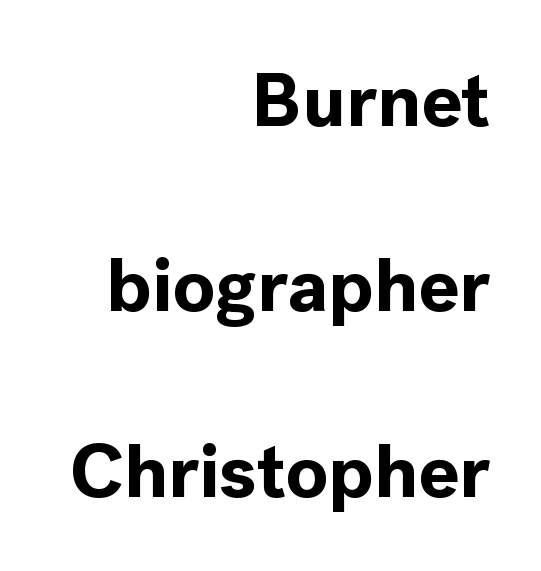
The strip under each line holds only bare page. Does the leading feel generous? Absolutely, it's lavish. These lines carry a lot of weight — the face is fully bold. Proportional: the letters do not fall into vertical columns. No italicization has been applied; the sample stays upright.
